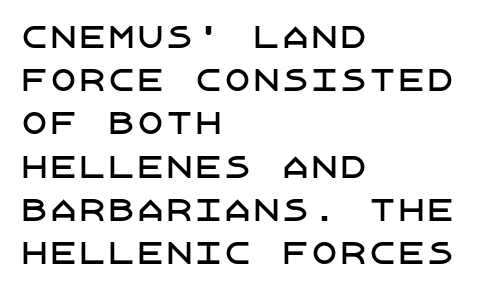
Reading down the block, your eye returns to a fixed left position each line. To sum up the face: it is a sans, with no serifs. What's the leading like? Ordinary, nothing unusual. If you drew a line through each stem, it would be perfectly vertical. Glyph-to-glyph distance matches everyday printed text.
